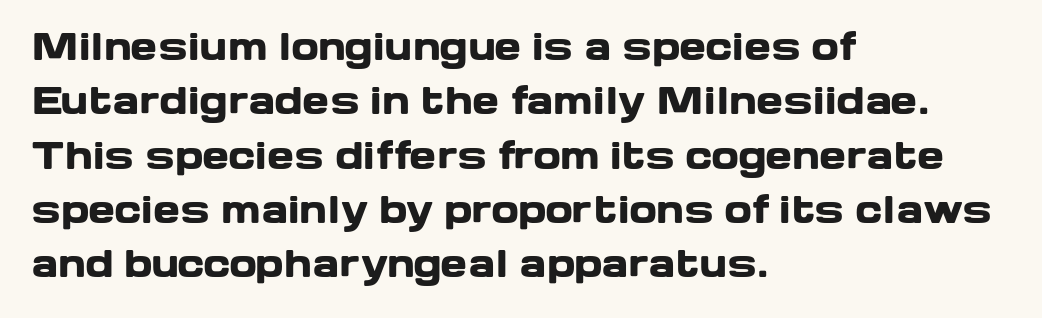
The typesetter chose a ragged-right arrangement here. Type without underlining. Designer's note — italics off, roman on. You could not count columns in this text — the font is proportionally spaced. The tracking reads as untouched default to a designer's eye.
